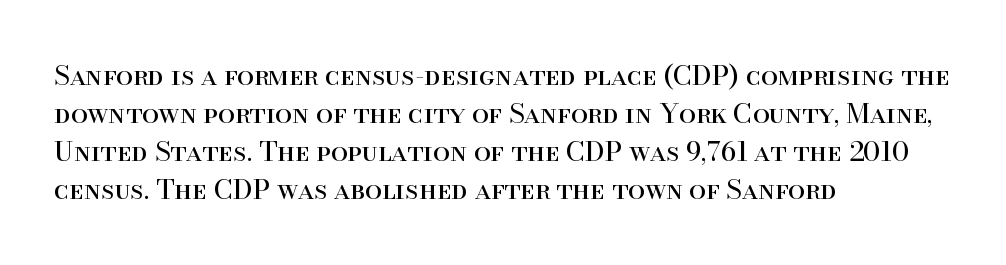
Q: Is the text bold? A: No.
Q: Is the text italic (slanted)? A: No, it is upright.
Q: Is the text underlined? A: No.
Q: How is the paragraph aligned? A: Left-aligned.
Q: Is the spacing between letters normal or unusually wide? A: Normal.
Q: Is the spacing between lines tight, normal or loose? A: Normal.
